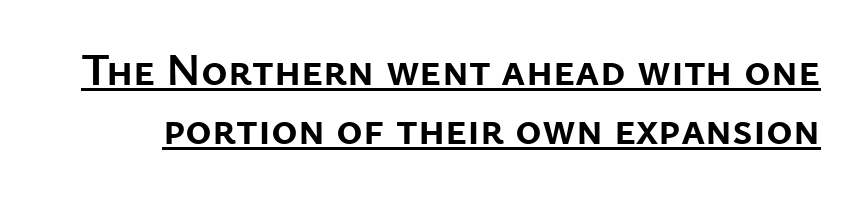
Is this a sans? Yes — the strokes have no serifs. Caption: bold face, heavy strokes. Here the designer chose a conventional face with non-uniform glyph widths. These lines keep a tight, regular rhythm from letter to letter.
